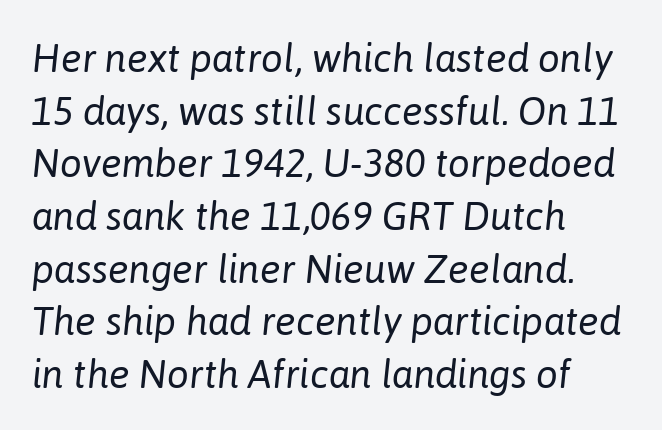
Q: Is the text bold? A: No.
Q: Is the text italic (slanted)? A: Yes, it leans right by about 6 degrees.
Q: Is the text underlined? A: No.
Q: How is the paragraph aligned? A: Left-aligned.
Q: Is the spacing between letters normal or unusually wide? A: Normal.
Q: Is the spacing between lines tight, normal or loose? A: Normal.
Q: Width (condensed, normal, or wide)? A: Normal.
Q: Stroke contrast? A: Low.
Q: x-height? A: Medium.
Q: Monospaced? A: No.
